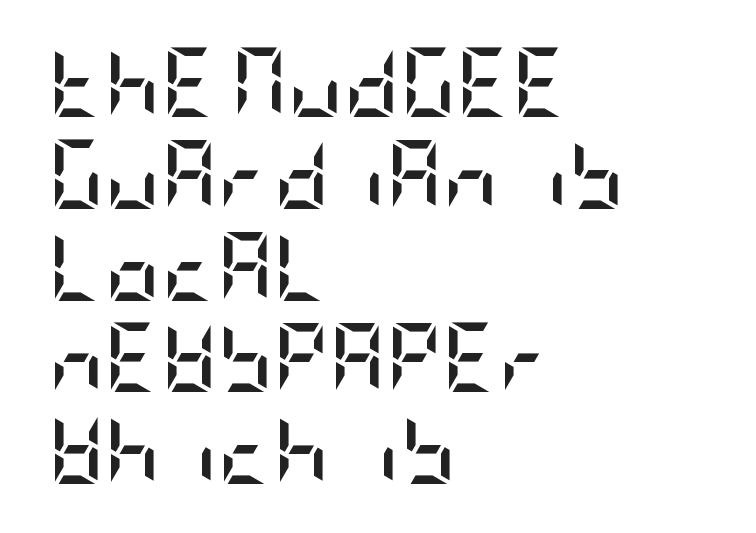
This block has exactly the height ordinary leading produces. Is the type bold? Yes — the strokes are clearly thick and heavy. In terms of posture, this sample is upright. This sample uses plain, unmodified letter spacing. The zone under the glyphs is completely vacant. To sum up the face: it is a sans, with no serifs.
